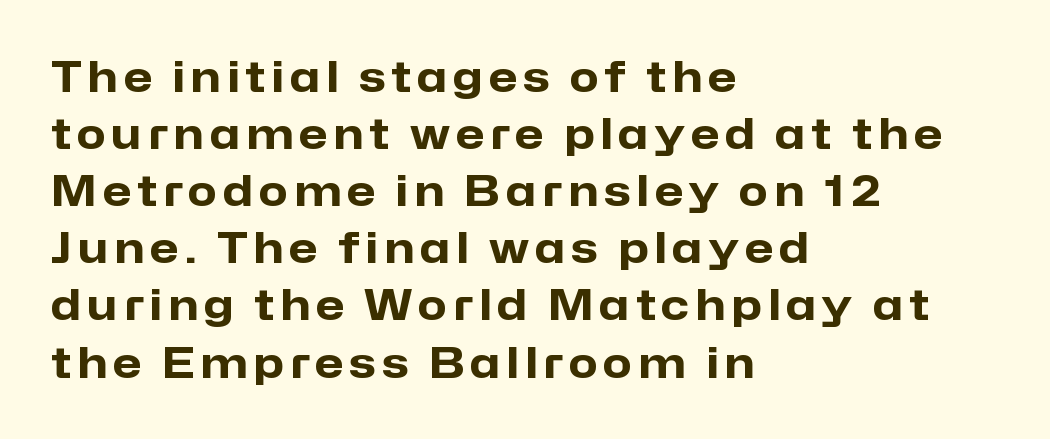
The image shows 42 px heavy sans-serif type, upright; set left-aligned, normal line spacing (1.36x), not underlined; low stroke contrast and a medium x-height.
